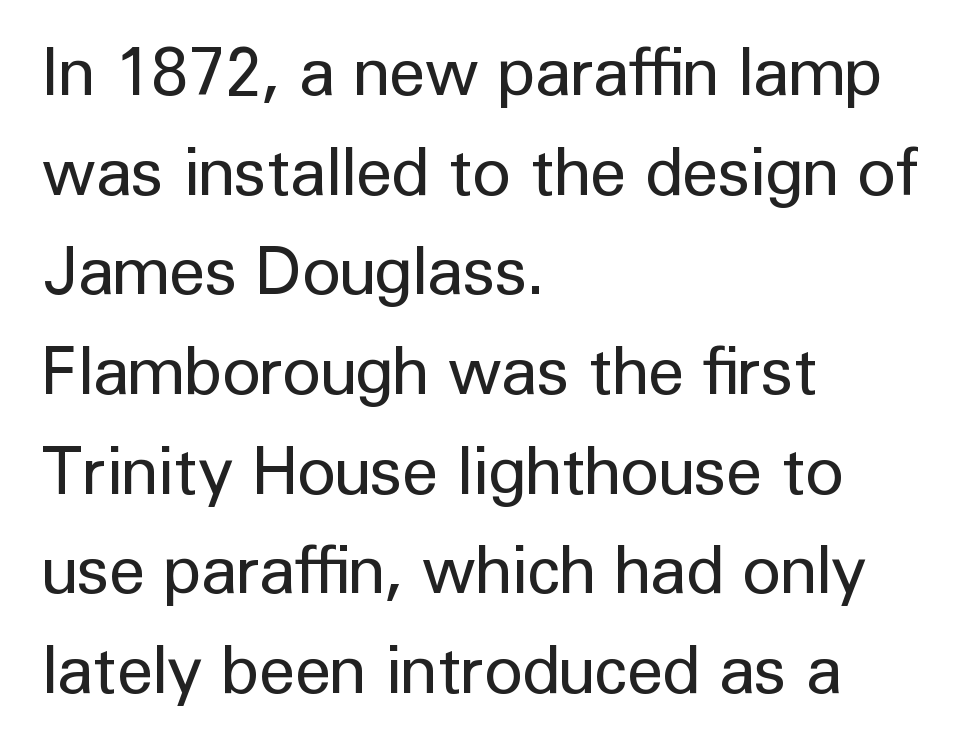
Teacher's note: observe the even left margin — that is flush-left alignment. The letters look calm and open, with moderate or lighter stems. Look at the tracking — it's just the regular setting, nothing added. The passage shown is typeset with a sans-serif family. This is roman type, the default non-slanted kind. Horizontal bands of white between lines are of average thickness.
